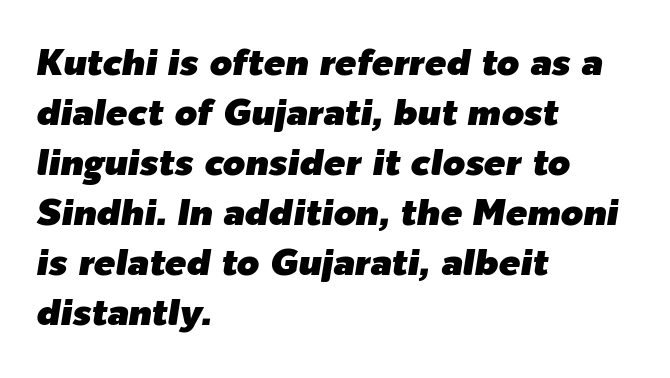
Nobody touched the tracking dial on this one. Does the leading feel generous? No, just average. Spacing verdict: proportional, widths tailored to each character. Teacher's note: observe the even left margin — that is flush-left alignment.
